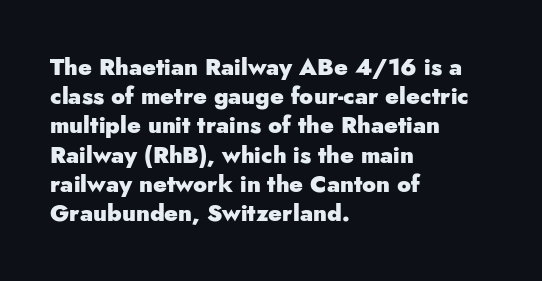
Q: Is the text bold? A: Yes.
Q: Is the text italic (slanted)? A: No, it is upright.
Q: Is the text underlined? A: No.
Q: How is the paragraph aligned? A: Left-aligned.
Q: Is the spacing between letters normal or unusually wide? A: Normal.
Q: Is the spacing between lines tight, normal or loose? A: Normal.
